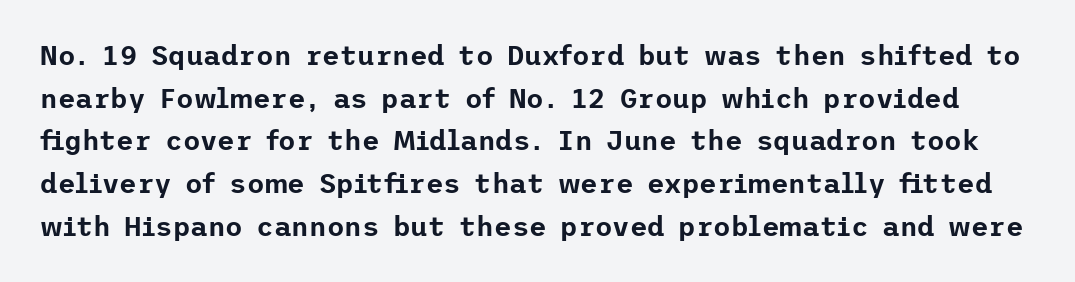
Q: Is the text italic (slanted)? A: No, it is upright.
Q: Is the text underlined? A: No.
Q: Is the spacing between letters normal or unusually wide? A: Normal.
Q: Is the spacing between lines tight, normal or loose? A: Normal.
